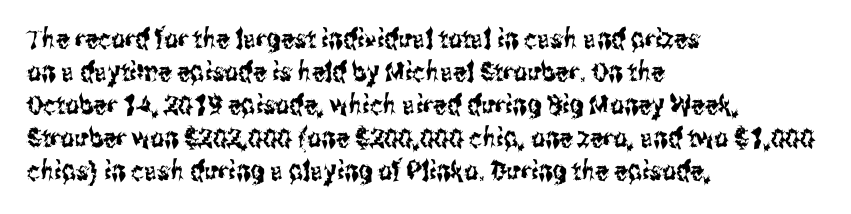
{"italic": "no", "underline": "no", "align": "left", "line_spacing_ratio": 1.22, "letter_spacing": "normal", "letter_spacing_em": 0.0, "glyph_px": 27}
